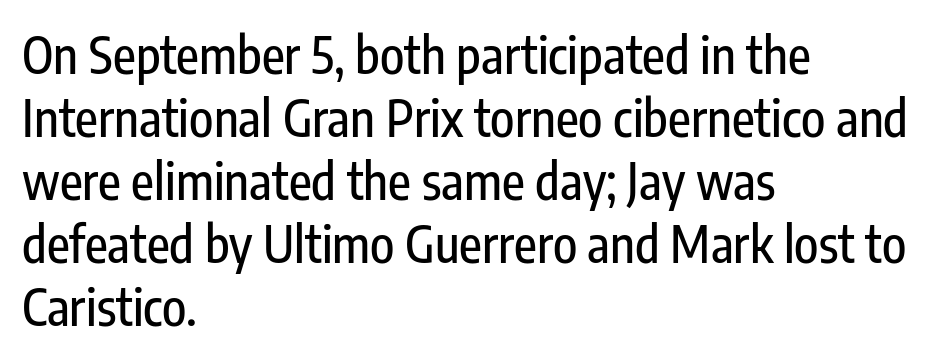
Here the glyphs are tracked normally, forming tight word shapes. A typesetter would label this face a sans. The paragraph has a hard left edge and a soft right edge. Honestly, there is no underline to notice here at all. A typesetter would call this leading conventional body-copy spacing.
